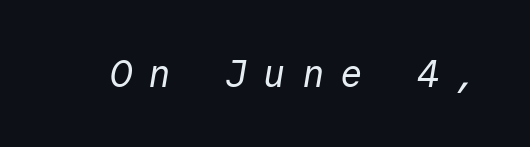
Q: Is the text bold? A: No.
Q: Is the typeface a serif or a sans-serif typeface? A: Sans-serif.
Q: Is the text underlined? A: No.
Q: Is the spacing between letters normal or unusually wide? A: Unusually wide.
Q: Width (condensed, normal, or wide)? A: Normal.
Q: x-height? A: Medium.
Q: Monospaced? A: Yes.
